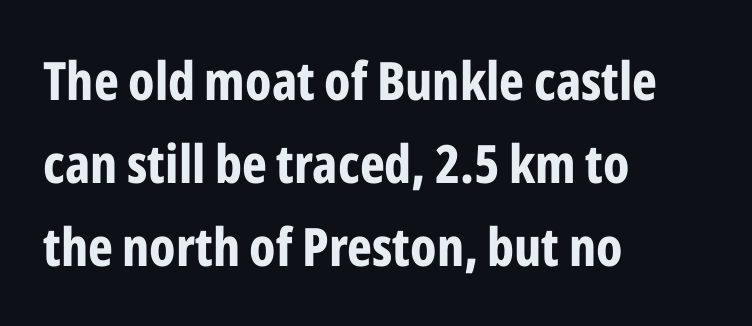
Is the block centered? No — it sits flush against the left margin. Standard letterfit; no display-style spreading of the glyphs. Looks like regular typesetting: each glyph gets only the width it needs. In terms of leading, this rendering sits right in the middle.
